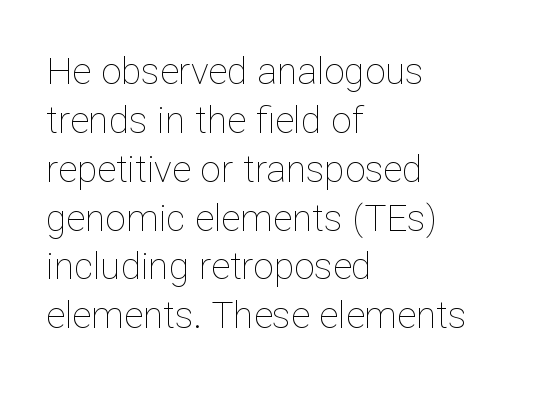
Students, observe: this is what conventionally led text looks like. The horizontal fit of the characters is conventional and even. Clear beneath every line of the passage. Each letter keeps its own natural width here, so spacing adapts to shape. No extra ink here — the face is not bold. If you drew a ruler down the left edge, every line would touch it.
